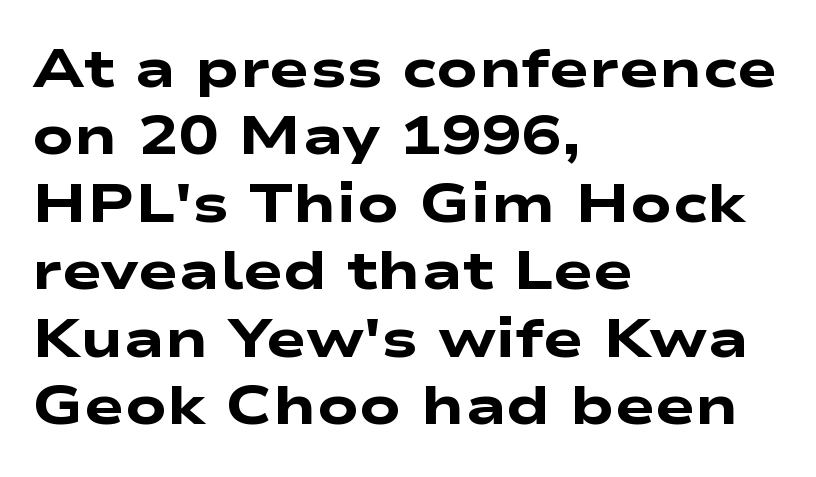
The image shows 54 px heavy, wide sans-serif type; set left-aligned, normal line spacing (1.25x), normal letter spacing, not underlined; low stroke contrast and a medium x-height.
